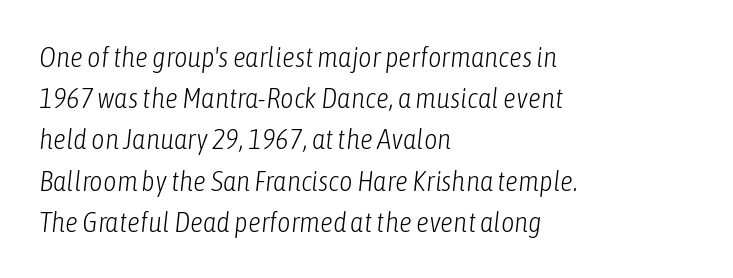
The image shows 29 px light, condensed type, italic (leaning right); set left-aligned, normal line spacing (1.42x), normal letter spacing, not underlined; low stroke contrast and a medium x-height.
